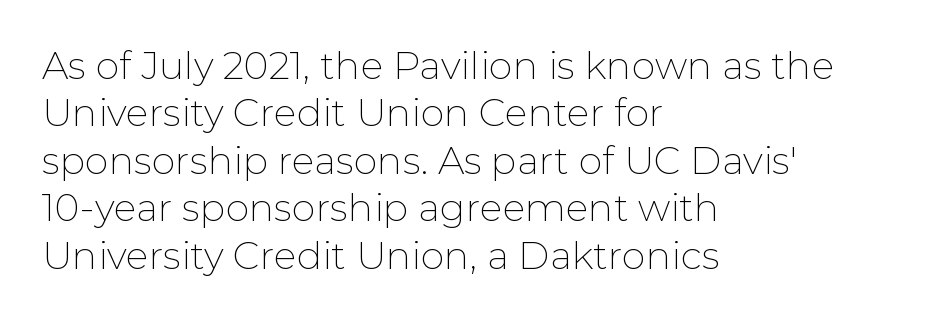
{"serif": "no", "italic": "no", "bold": "no", "weight": "thin", "width": "normal", "stroke_contrast": "low", "x_height": "medium", "monospaced": "no", "underline": "no", "align": "left", "line_spacing": "normal", "line_spacing_ratio": 1.25, "letter_spacing": "normal", "letter_spacing_em": 0.0, "glyph_px": 38}
